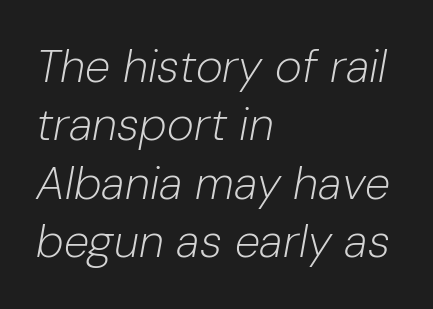
{"italic": "yes", "lean": "right", "slant_degrees": 10, "bold": "no", "weight": "light", "width": "normal", "stroke_contrast": "low", "x_height": "medium", "monospaced": "no", "underline": "no", "align": "left", "line_spacing": "normal", "line_spacing_ratio": 1.27, "letter_spacing": "normal", "letter_spacing_em": 0.0, "glyph_px": 46}
